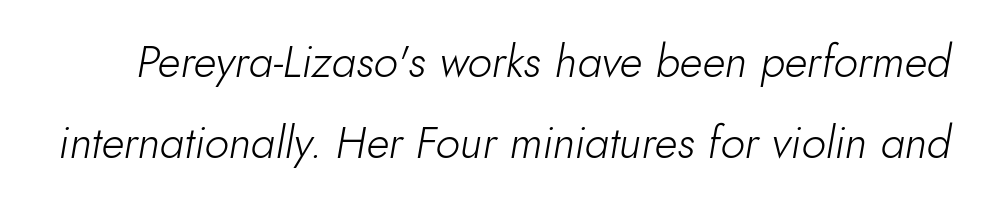
The image shows 44 px light type, italic (leaning right); set line spacing 1.85x, normal letter spacing, not underlined; low stroke contrast and a small x-height.
